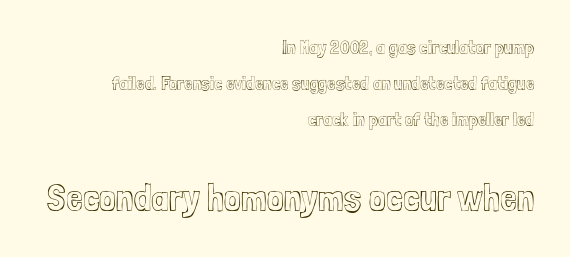
{"italic": "no", "width": "condensed", "x_height": "medium", "monospaced": "no", "underline": "no", "align": "right", "line_spacing": "loose", "line_spacing_ratio": 1.9, "letter_spacing": "normal", "letter_spacing_em": 0.0, "larger_block": "second", "size_ratio": 2.0, "glyph_px": 38}
